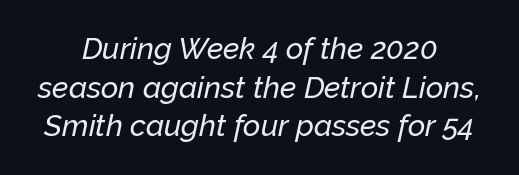
Q: Is the text italic (slanted)? A: Yes, it leans right by about 12 degrees.
Q: Is the text underlined? A: No.
Q: How is the paragraph aligned? A: Centered.
Q: Is the spacing between letters normal or unusually wide? A: Normal.
Q: Is the spacing between lines tight, normal or loose? A: Normal.
Q: Width (condensed, normal, or wide)? A: Normal.
Q: Stroke contrast? A: Low.
Q: x-height? A: Medium.
Q: Monospaced? A: No.
